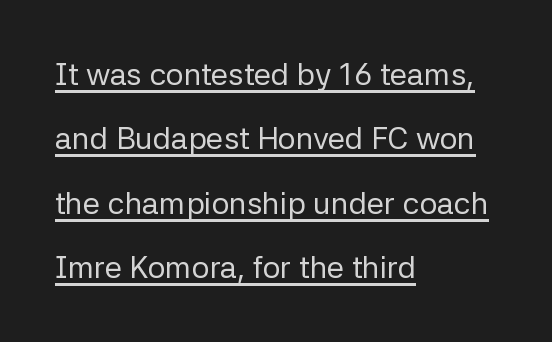
Q: Is the text bold? A: No.
Q: Is the text italic (slanted)? A: No, it is upright.
Q: Is the typeface a serif or a sans-serif typeface? A: Sans-serif.
Q: Is the text underlined? A: Yes.
Q: How is the paragraph aligned? A: Left-aligned.
Q: Is the spacing between letters normal or unusually wide? A: Normal.
Q: Is the spacing between lines tight, normal or loose? A: Loose.
Q: Width (condensed, normal, or wide)? A: Normal.
Q: Stroke contrast? A: Low.
Q: x-height? A: Medium.
Q: Monospaced? A: No.
